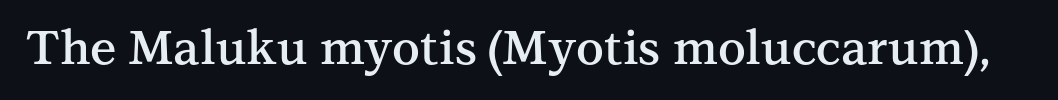
{"serif": "yes", "italic": "no", "bold": "semi", "weight": "semibold", "width": "normal", "stroke_contrast": "medium", "x_height": "medium", "monospaced": "no", "underline": "no", "letter_spacing": "normal", "letter_spacing_em": 0.0, "glyph_px": 47}
